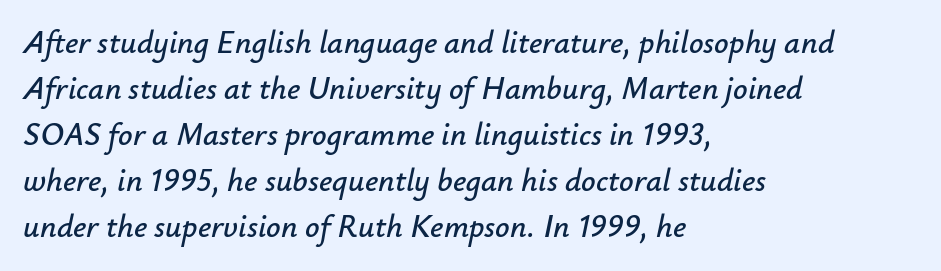
The image shows 32 px text type, italic (leaning right); set left-aligned, normal line spacing (1.44x), normal letter spacing, not underlined; low stroke contrast and a small x-height.
